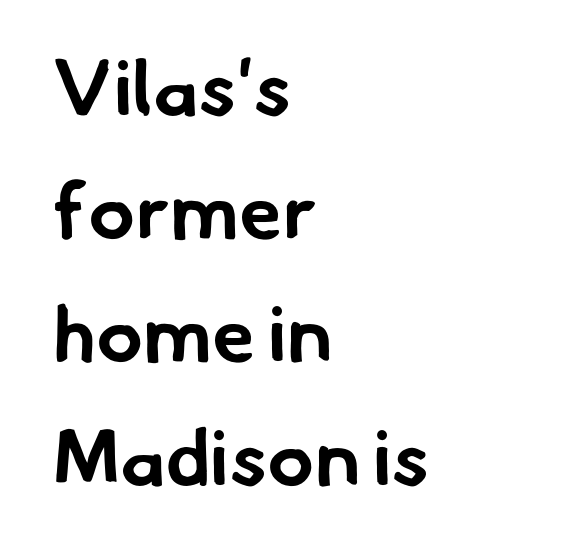
{"serif": "no", "bold": "yes", "weight": "bold", "width": "normal", "stroke_contrast": "low", "x_height": "small", "monospaced": "no", "underline": "no", "align": "left", "line_spacing": "normal", "line_spacing_ratio": 1.58, "letter_spacing": "normal", "letter_spacing_em": 0.0, "glyph_px": 78}
